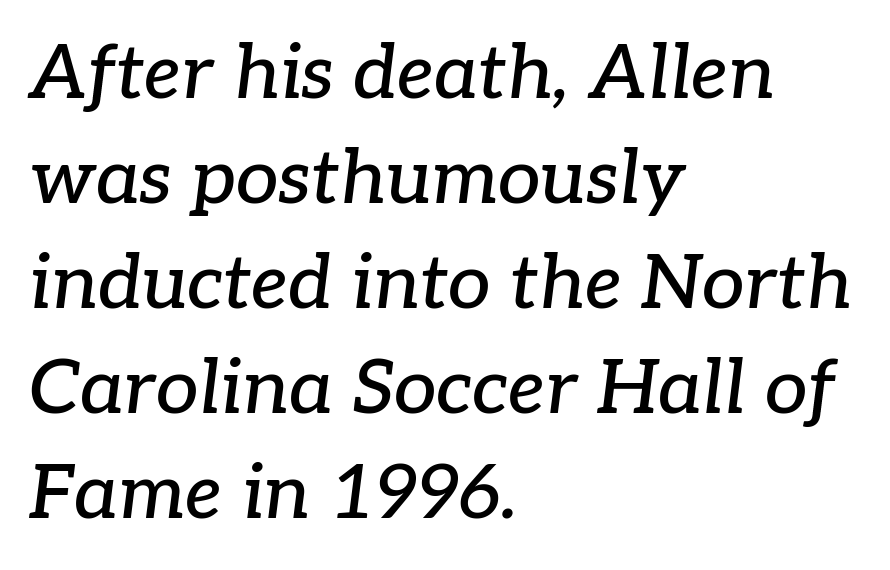
{"serif": "yes", "italic": "yes", "lean": "right", "slant_degrees": 7, "width": "normal", "stroke_contrast": "low", "x_height": "medium", "monospaced": "no", "underline": "no", "align": "left", "line_spacing": "normal", "line_spacing_ratio": 1.38, "letter_spacing": "normal", "letter_spacing_em": 0.0, "glyph_px": 76}
